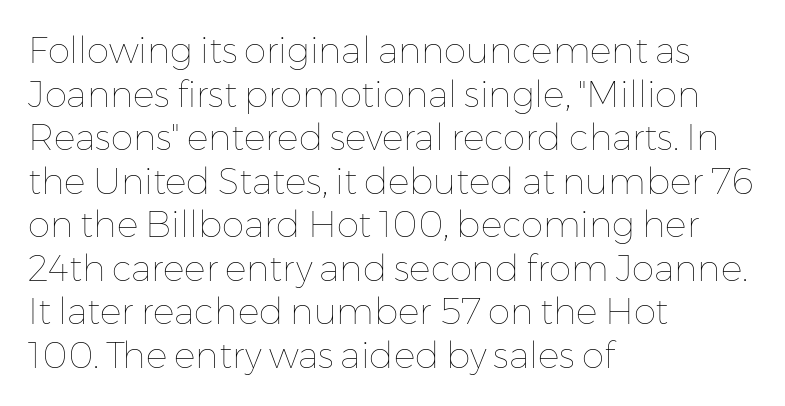
Q: Is the text bold? A: No.
Q: Is the text italic (slanted)? A: No, it is upright.
Q: Is the text underlined? A: No.
Q: How is the paragraph aligned? A: Left-aligned.
Q: Is the spacing between letters normal or unusually wide? A: Normal.
Q: Width (condensed, normal, or wide)? A: Normal.
Q: Stroke contrast? A: Low.
Q: x-height? A: Medium.
Q: Monospaced? A: No.
